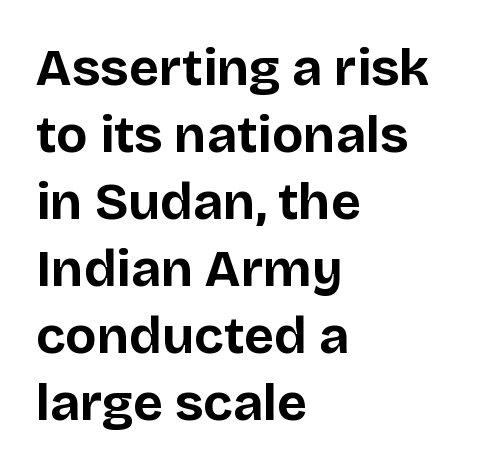
{"serif": "no", "italic": "no", "bold": "yes", "weight": "bold", "width": "normal", "stroke_contrast": "low", "x_height": "large", "monospaced": "no", "underline": "no", "align": "left", "line_spacing": "normal", "line_spacing_ratio": 1.29, "letter_spacing": "normal", "letter_spacing_em": 0.0, "glyph_px": 52}
